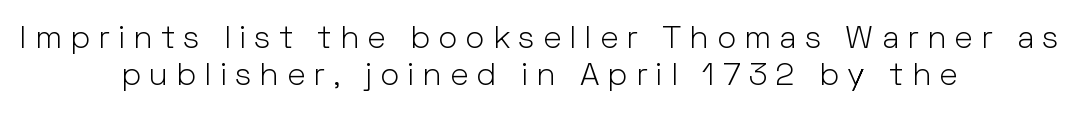
The font is comparable to plain body text, perhaps lighter. Underline: absent. Do the characters align in a grid? No, the font is proportional. These lines are composed in type without serifs.
